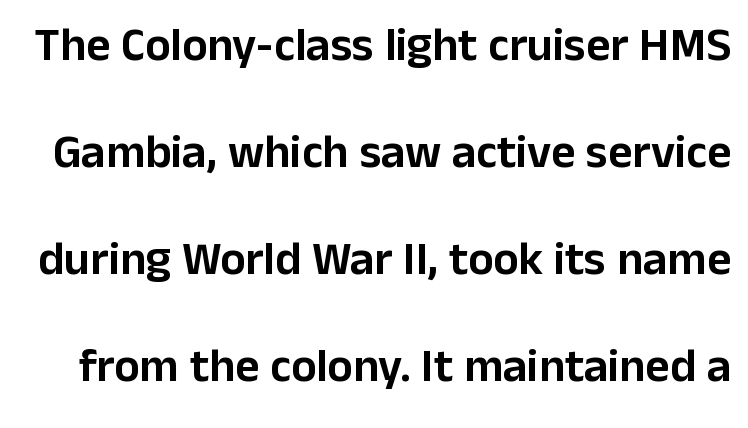
The image shows 47 px sans-serif type, upright; set loose line spacing (2.28x), normal letter spacing, not underlined; low stroke contrast and a medium x-height.
